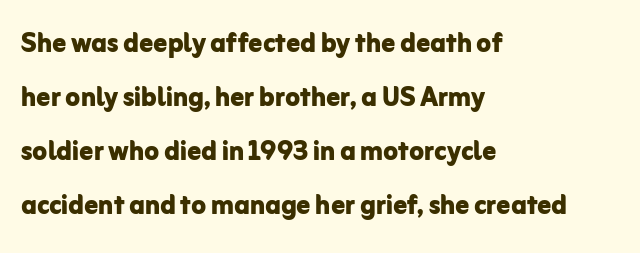
Characters follow at the spacing the type designer built in. Left-aligned paragraph, ragged on the right. Note the varied advance widths — an 'i' is clearly narrower than an 'm'. Its strokes are broad and dark, the hallmark of bold type. Is this a sans? Yes — the strokes have no serifs. What's the leading like? Ordinary, nothing unusual.
